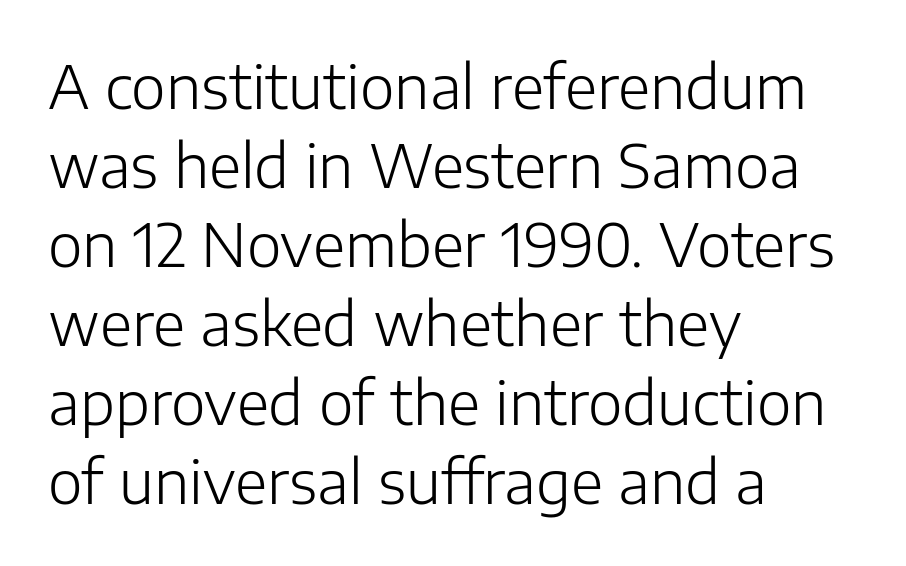
These lines are rendered in a variable-pitch font. Nobody touched the tracking dial on this one. A roman cut, with each character standing at attention. On a weight scale, this lands at 450 or below.
